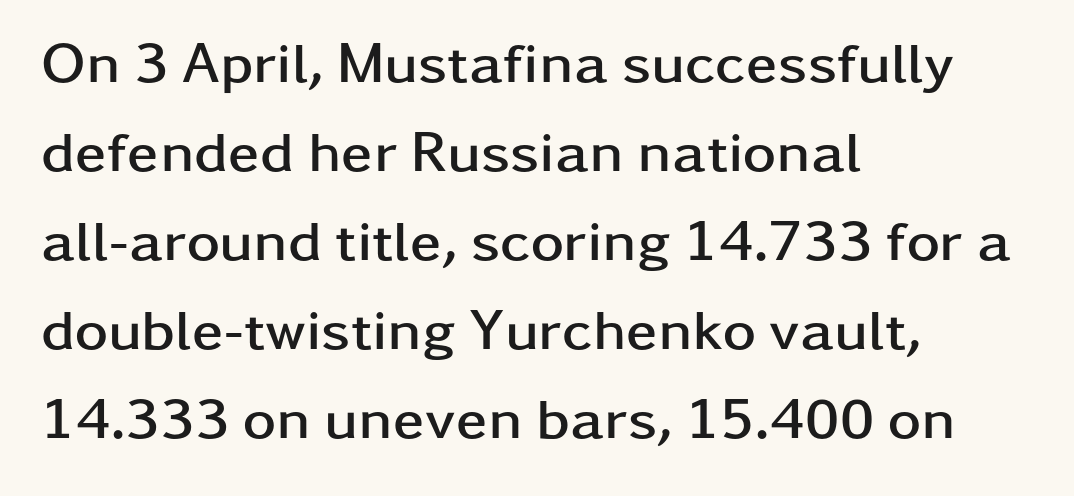
The image shows 57 px semibold, wide sans-serif type, upright; set left-aligned, normal line spacing (1.56x), normal letter spacing, not underlined; low stroke contrast and a medium x-height.
